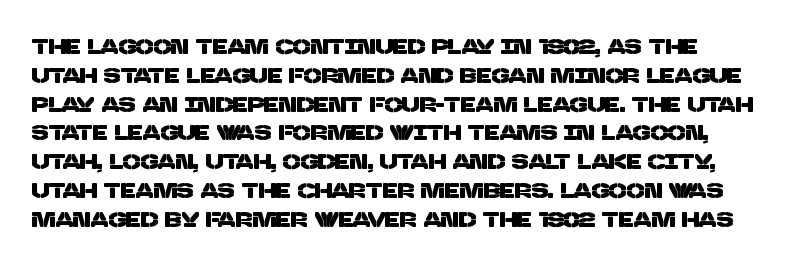
Q: Is the text underlined? A: No.
Q: Is the spacing between letters normal or unusually wide? A: Normal.
Q: Is the spacing between lines tight, normal or loose? A: Normal.
